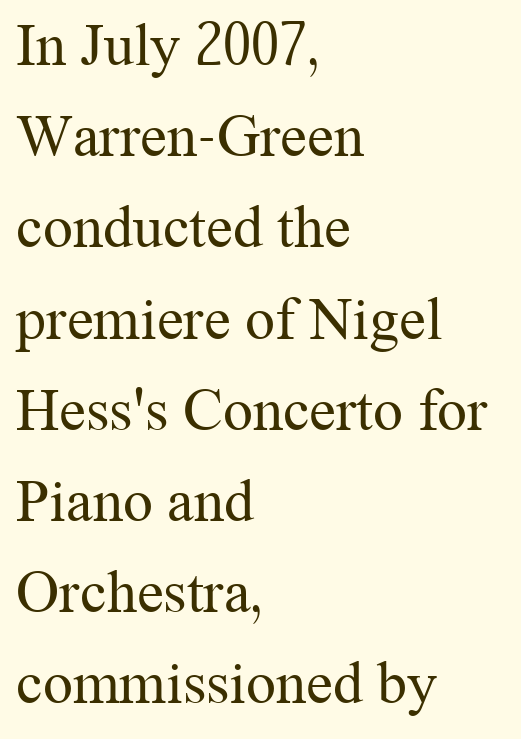
The image shows 60 px regular-weight serif type, upright; set left-aligned, normal line spacing (1.52x), normal letter spacing, not underlined; medium stroke contrast and a medium x-height.
